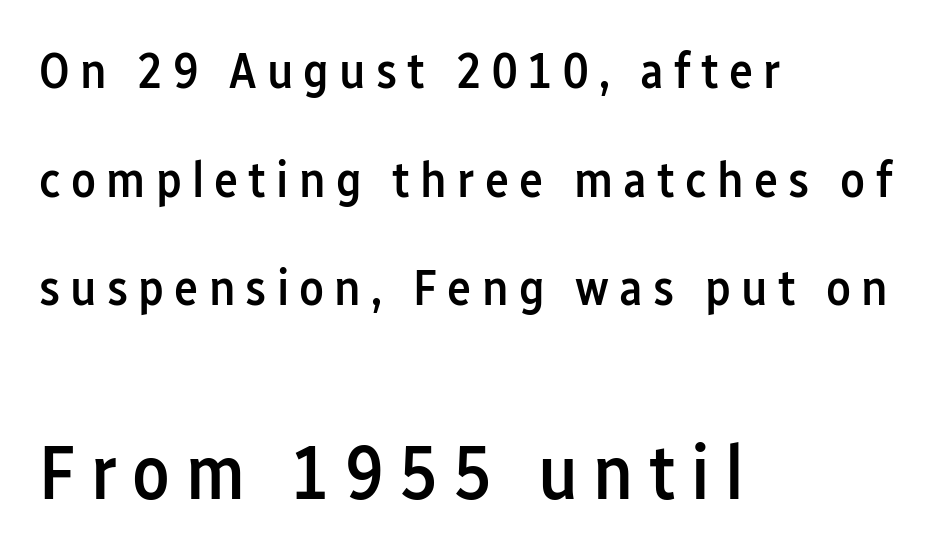
Q: Is the text bold? A: Semi-bold.
Q: Is the text italic (slanted)? A: No, it is upright.
Q: Is the typeface a serif or a sans-serif typeface? A: Sans-serif.
Q: Is the text underlined? A: No.
Q: How is the paragraph aligned? A: Left-aligned.
Q: Is the spacing between letters normal or unusually wide? A: Unusually wide.
Q: Is the spacing between lines tight, normal or loose? A: Loose.
Q: Which block of text is set in a larger size, the first (top) or the second (bottom)? A: The second (bottom) one.
Q: Width (condensed, normal, or wide)? A: Condensed.
Q: Stroke contrast? A: Low.
Q: x-height? A: Medium.
Q: Monospaced? A: No.
